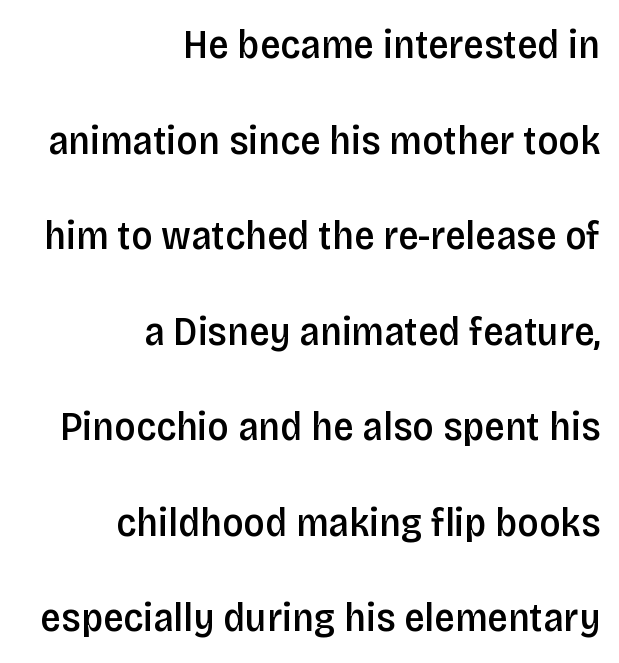
Q: Is the text bold? A: Semi-bold.
Q: Is the text italic (slanted)? A: No, it is upright.
Q: Is the typeface a serif or a sans-serif typeface? A: Sans-serif.
Q: Is the text underlined? A: No.
Q: How is the paragraph aligned? A: Right-aligned.
Q: Is the spacing between letters normal or unusually wide? A: Normal.
Q: Is the spacing between lines tight, normal or loose? A: Loose.
Q: Width (condensed, normal, or wide)? A: Condensed.
Q: Stroke contrast? A: Low.
Q: x-height? A: Large.
Q: Monospaced? A: No.
